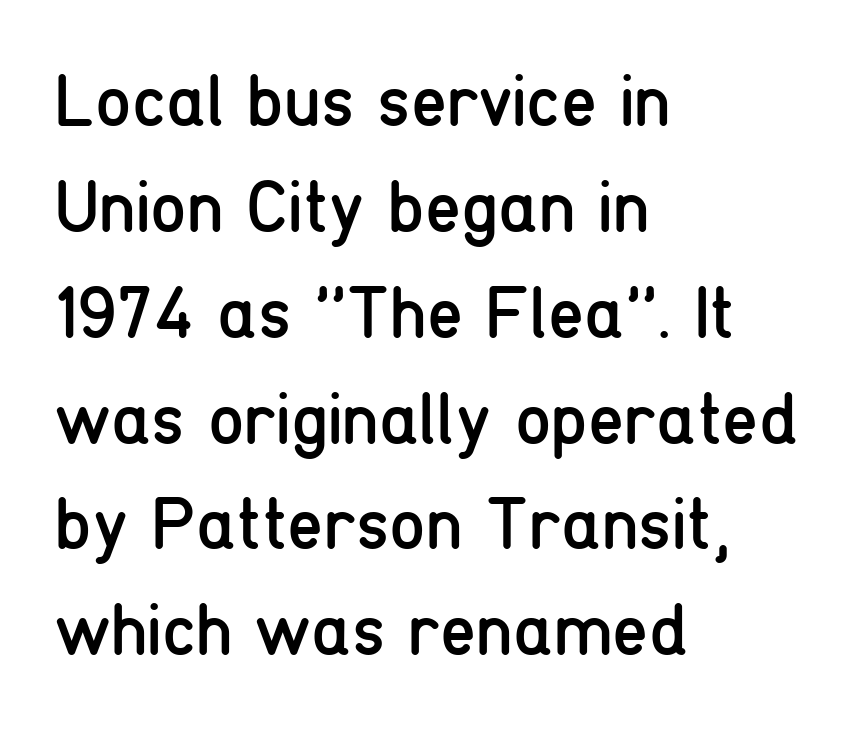
Q: Is the text bold? A: No.
Q: Is the text italic (slanted)? A: No, it is upright.
Q: Is the typeface a serif or a sans-serif typeface? A: Sans-serif.
Q: Is the text underlined? A: No.
Q: How is the paragraph aligned? A: Left-aligned.
Q: Is the spacing between letters normal or unusually wide? A: Normal.
Q: Is the spacing between lines tight, normal or loose? A: Normal.
Q: Width (condensed, normal, or wide)? A: Condensed.
Q: Stroke contrast? A: Low.
Q: x-height? A: Medium.
Q: Monospaced? A: No.
